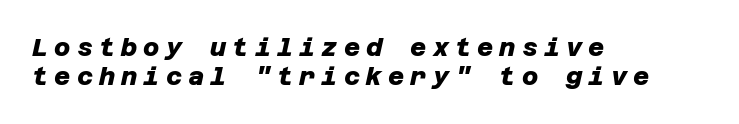
Look at the stroke-to-counter ratio: heavy, a bold. The zone under the glyphs is completely vacant. This rendering widens character spacing well past its baseline value. The ragged edge is on the right, which tells us the setting is flush left.
